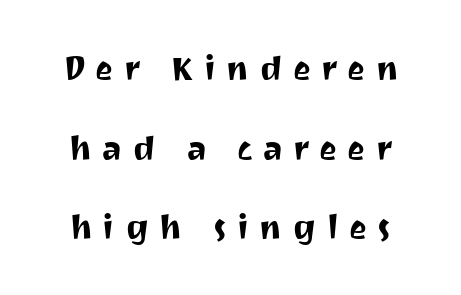
{"serif": "no", "italic": "no", "width": "normal", "stroke_contrast": "medium", "x_height": "medium", "monospaced": "no", "underline": "no", "line_spacing": "loose", "line_spacing_ratio": 2.34, "letter_spacing": "wide", "letter_spacing_em": 0.3, "glyph_px": 34}
